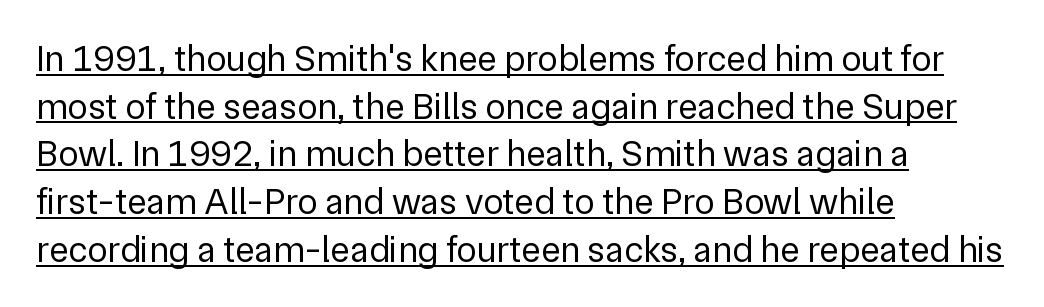
The image shows 37 px regular-weight sans-serif type, upright; set left-aligned, normal line spacing (1.29x), normal letter spacing, underlined; low stroke contrast and a medium x-height.
